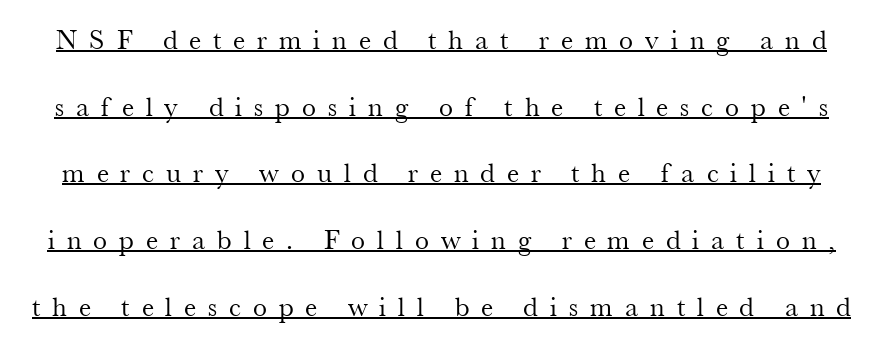
{"serif": "yes", "italic": "no", "bold": "no", "weight": "regular", "width": "normal", "stroke_contrast": "medium", "x_height": "small", "monospaced": "no", "underline": "yes", "line_spacing": "loose", "line_spacing_ratio": 2.38, "letter_spacing": "wide", "letter_spacing_em": 0.43, "glyph_px": 28}
